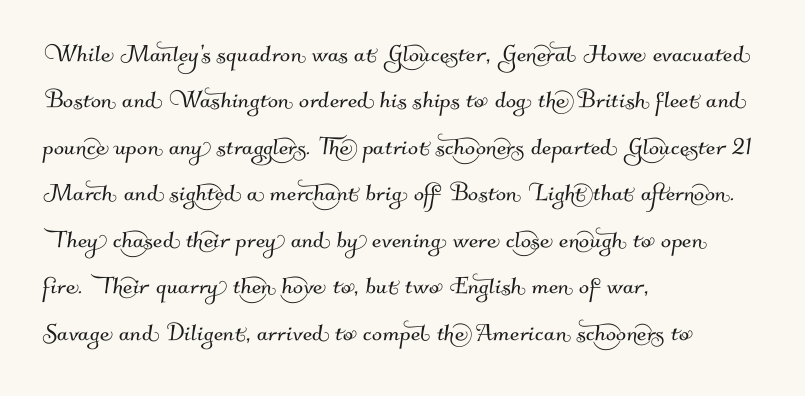
Default kerning and tracking; the words read as compact shapes. Does the leading feel generous? No, just average. These lines are set flush left with a ragged right edge. Check where the strokes stop: nothing finishes them off — pure sans. Check under the words: just untouched page.
